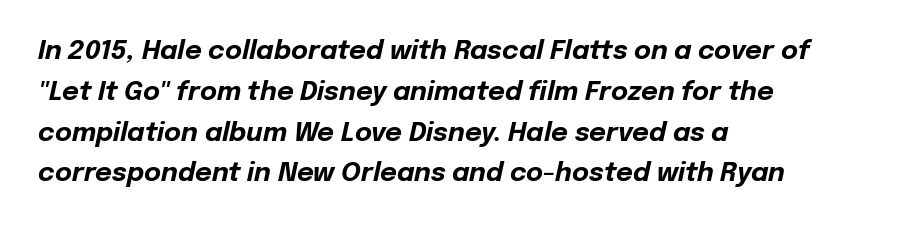
{"italic": "yes", "lean": "right", "slant_degrees": 12, "bold": "yes", "underline": "no", "align": "left", "line_spacing": "normal", "line_spacing_ratio": 1.57, "letter_spacing": "normal", "letter_spacing_em": 0.0, "glyph_px": 26}
